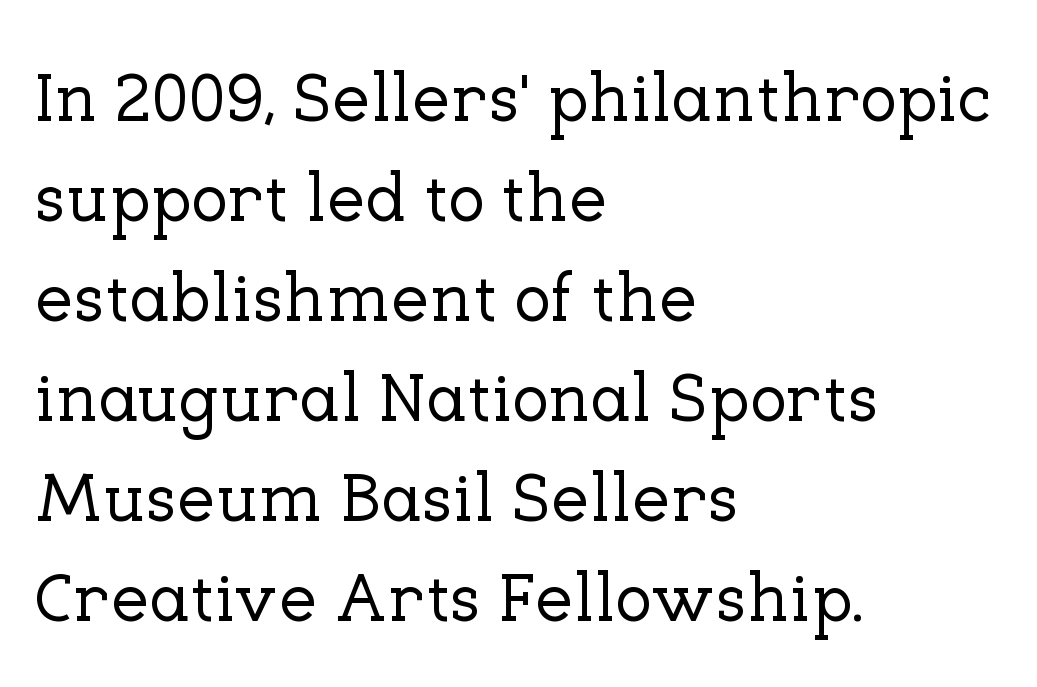
Is this a sans? No — the strokes have serifs. The font's upright variant was chosen for this text. Anything drawn beneath the words? Only blank space. Does the leading feel generous? No, just average. Words appear dense and cohesive because spacing is normal.
